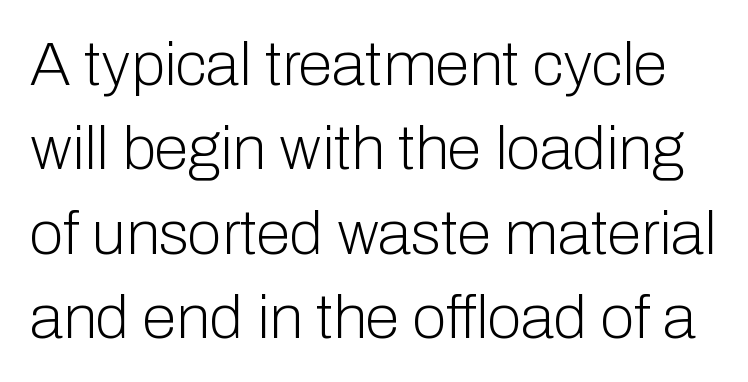
The image shows 62 px light sans-serif type, upright; set normal line spacing (1.36x), normal letter spacing, not underlined; low stroke contrast and a medium x-height.
